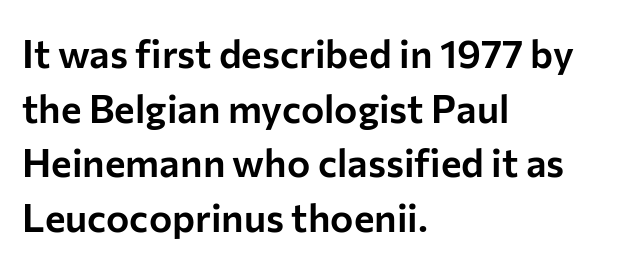
{"serif": "no", "italic": "no", "width": "normal", "stroke_contrast": "low", "x_height": "medium", "monospaced": "no", "underline": "no", "align": "left", "line_spacing": "normal", "line_spacing_ratio": 1.4, "letter_spacing": "normal", "letter_spacing_em": 0.0, "glyph_px": 39}
